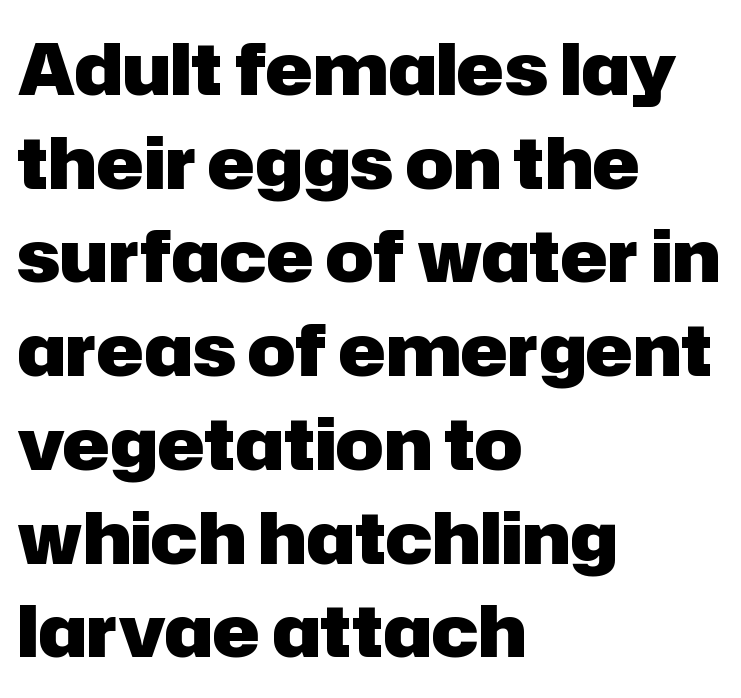
Spacing verdict: proportional, widths tailored to each character. Short and long lines alike share a common starting point at left. The space between consecutive lines is moderate. Font category for this specimen: sans-serif.
